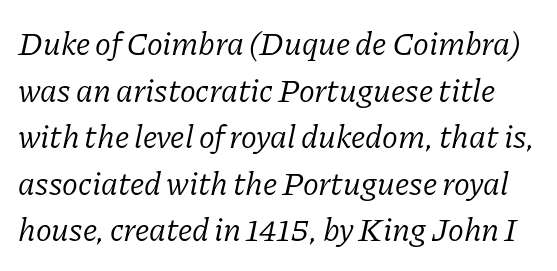
{"serif": "yes", "italic": "yes", "lean": "right", "slant_degrees": 11, "bold": "no", "weight": "light", "width": "normal", "stroke_contrast": "low", "x_height": "medium", "monospaced": "no", "underline": "no", "line_spacing": "normal", "line_spacing_ratio": 1.41, "letter_spacing": "normal", "letter_spacing_em": 0.0, "glyph_px": 33}
